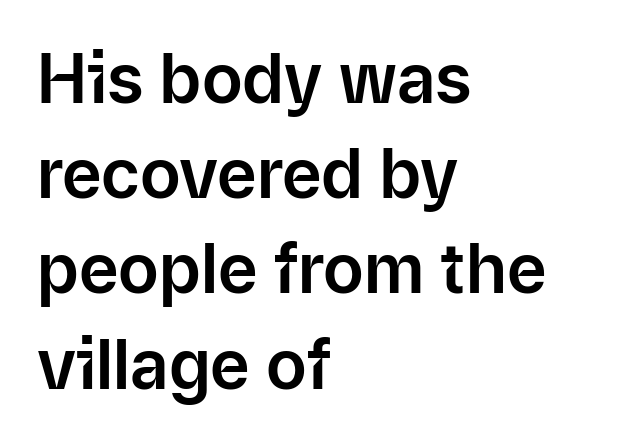
Q: Is the text italic (slanted)? A: No, it is upright.
Q: Is the typeface a serif or a sans-serif typeface? A: Sans-serif.
Q: Is the text underlined? A: No.
Q: How is the paragraph aligned? A: Left-aligned.
Q: Is the spacing between letters normal or unusually wide? A: Normal.
Q: Is the spacing between lines tight, normal or loose? A: Normal.
Q: Width (condensed, normal, or wide)? A: Normal.
Q: Stroke contrast? A: Low.
Q: x-height? A: Medium.
Q: Monospaced? A: No.
